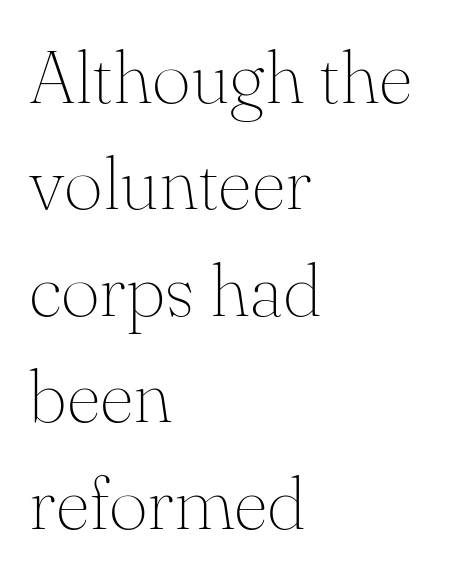
Words float on clear page, feet unadorned. No heavy texture on the line: the type isn't bold. The specimen reads as upright at a glance. Inter-character spacing is left at the font's built-in metrics. Observe the serifs anchoring each vertical stroke in this sample.
